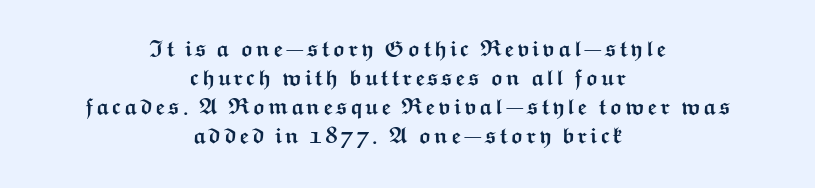
The image shows 22 px bold type, upright; set centered, normal line spacing (1.32x), not underlined.
